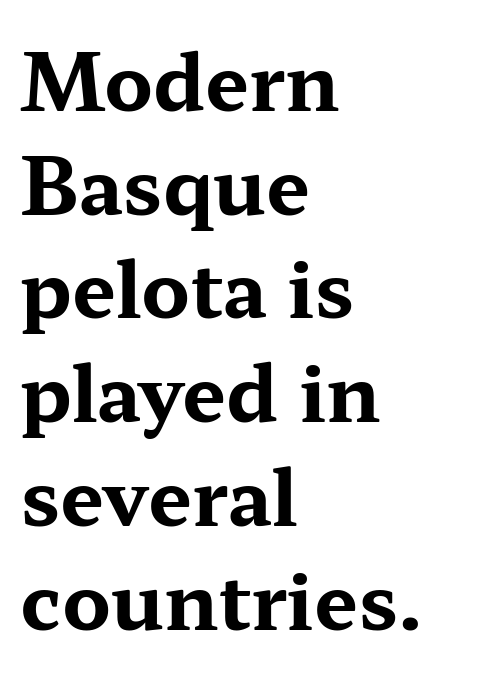
The space directly below the letters is spotless. Standard letterfit; no display-style spreading of the glyphs. A dark, heavy texture on the line: the type is bold. This rendering uses left alignment, leaving the right contour irregular. A typesetter would call this proportional, since set widths differ per character.
